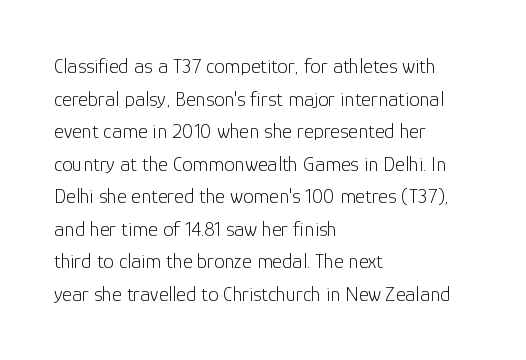
The image shows 21 px text type, upright; set left-aligned, normal line spacing (1.55x), normal letter spacing, not underlined.
